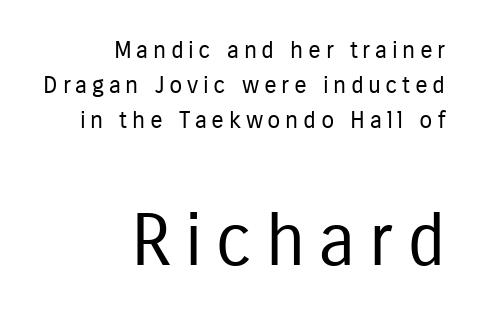
You can tell from the bare stems that sans-serif type was used. Notice how the passage keeps a crisp vertical edge on the right only. If you drew a line through each stem, it would be perfectly vertical. The lines sit at an ordinary, default distance from one another.
